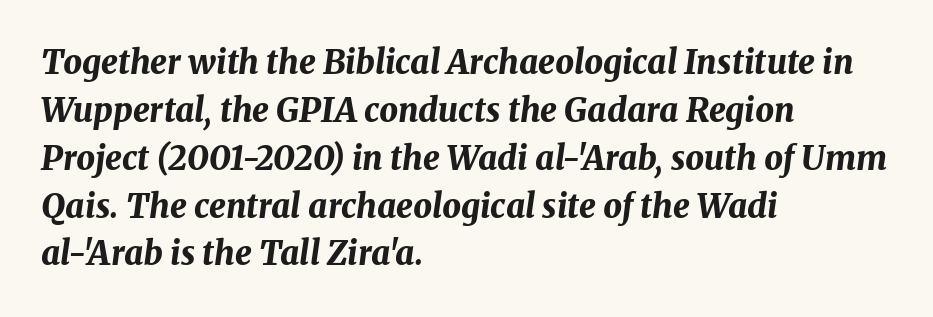
How are the letters spaced? Ordinarily, with no added tracking. You could not count columns in this text — the font is proportionally spaced. This sample keeps an unexceptional amount of space between lines. This is oblique type, the kind used for emphasis or titles. Plenty of ink on the page — the face is bold.
